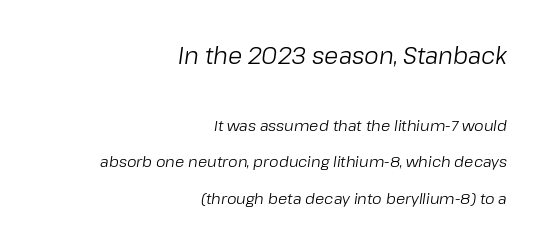
The image shows 23 px text type, italic (leaning right); set right-aligned, loose line spacing (2.44x), normal letter spacing, not underlined; the first (top) block is 1.53x larger.
